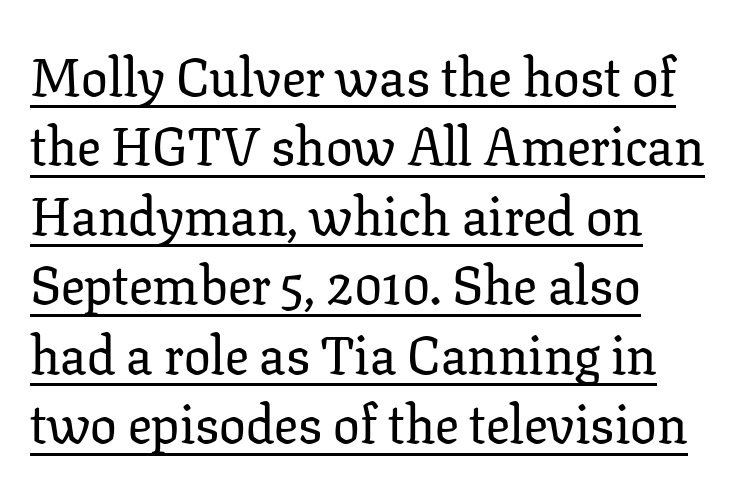
Q: Is the text italic (slanted)? A: No, it is upright.
Q: Is the typeface a serif or a sans-serif typeface? A: Serif.
Q: Is the text underlined? A: Yes.
Q: How is the paragraph aligned? A: Left-aligned.
Q: Is the spacing between letters normal or unusually wide? A: Normal.
Q: Is the spacing between lines tight, normal or loose? A: Normal.
Q: Width (condensed, normal, or wide)? A: Normal.
Q: Stroke contrast? A: Low.
Q: x-height? A: Medium.
Q: Monospaced? A: No.
